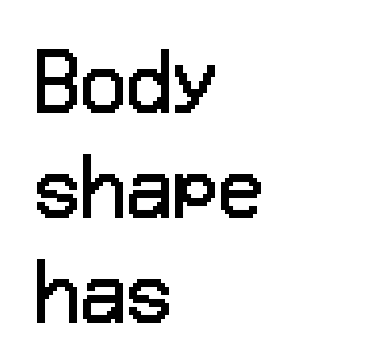
{"serif": "no", "italic": "no", "bold": "no", "weight": "regular", "width": "normal", "stroke_contrast": "low", "x_height": "medium", "underline": "no", "align": "left", "line_spacing": "normal", "line_spacing_ratio": 1.38, "letter_spacing": "normal", "letter_spacing_em": 0.0, "glyph_px": 76}
